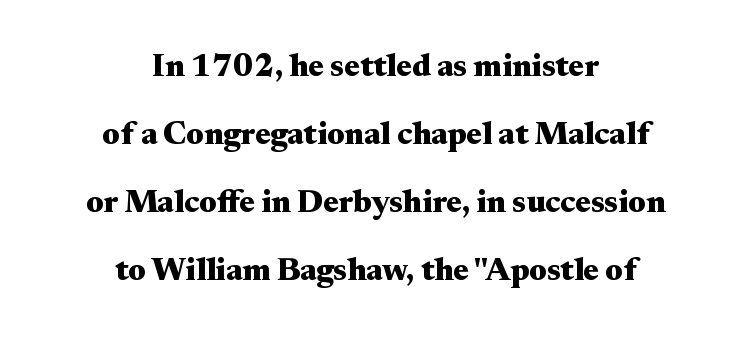
Q: Is the text bold? A: Yes.
Q: Is the text italic (slanted)? A: No, it is upright.
Q: Is the typeface a serif or a sans-serif typeface? A: Serif.
Q: Is the text underlined? A: No.
Q: How is the paragraph aligned? A: Centered.
Q: Is the spacing between letters normal or unusually wide? A: Normal.
Q: Is the spacing between lines tight, normal or loose? A: Loose.
Q: Width (condensed, normal, or wide)? A: Wide.
Q: Stroke contrast? A: Medium.
Q: x-height? A: Small.
Q: Monospaced? A: No.
